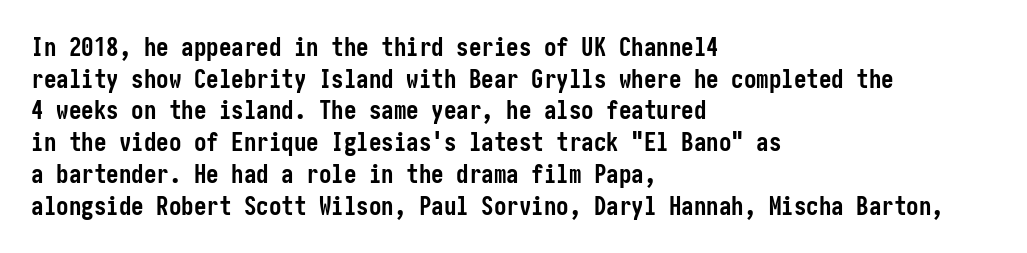
Short and long lines alike share a common starting point at left. The vertical gap from one line to the next is medium. Does the lettering tilt? It doesn't — this is upright. Underline: absent. The tracking reads as untouched default to a designer's eye. Chunky letters — that's bold for sure.
